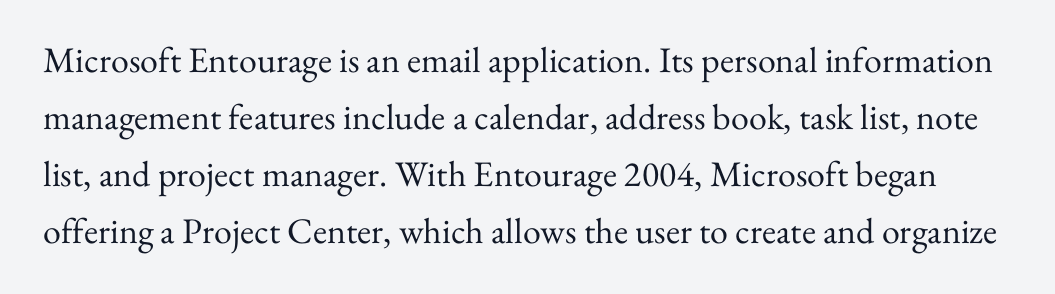
Each stroke keeps to a modest, everyday thickness or less. The baseline area is clear. A typesetter would call this proportional, since set widths differ per character. The face used here is seriffed, in the tradition of book romans.
